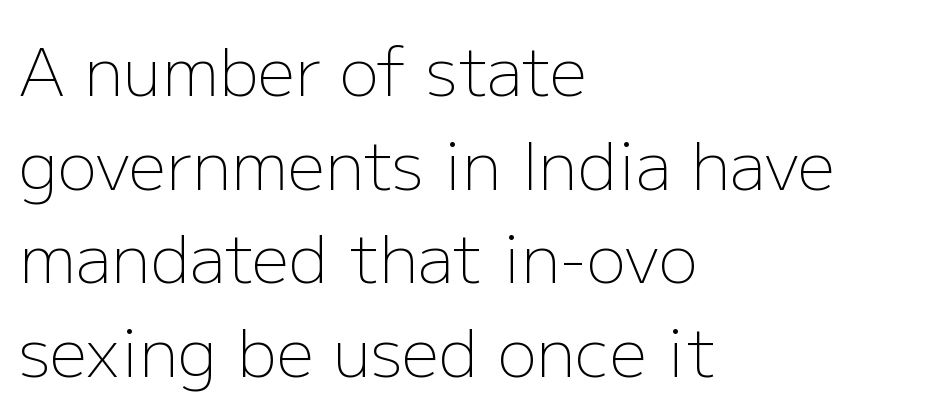
{"serif": "no", "italic": "no", "bold": "no", "weight": "light", "width": "normal", "stroke_contrast": "low", "x_height": "medium", "monospaced": "no", "underline": "no", "align": "left", "line_spacing": "normal", "line_spacing_ratio": 1.42, "letter_spacing": "normal", "letter_spacing_em": 0.0, "glyph_px": 66}
